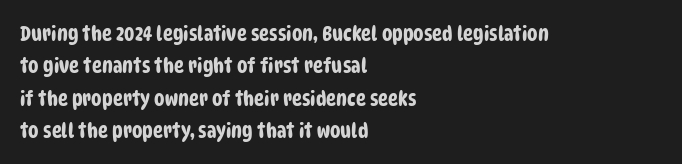
Type without underlining. Left-aligned paragraph, ragged on the right. Words appear dense and cohesive because spacing is normal. The rows are spaced the way most documents space them.
